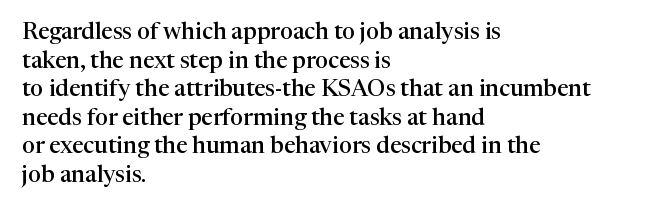
The image shows 23 px text type, upright; set left-aligned, line spacing 1.24x, normal letter spacing, not underlined.
